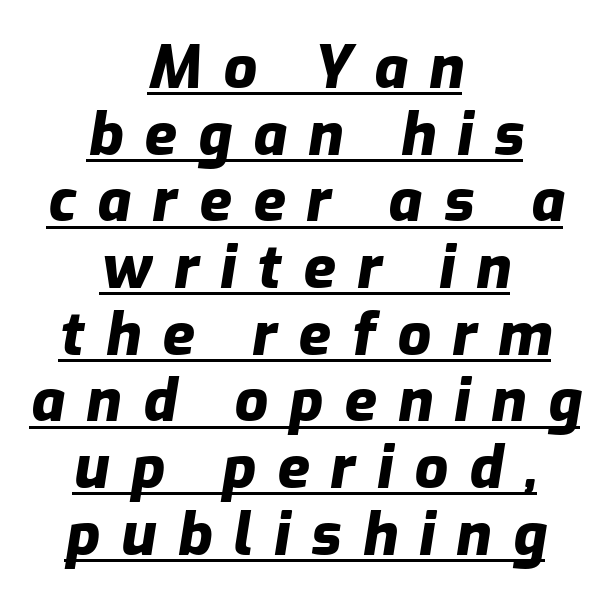
It's the slanting kind of type. If you folded the block vertically in half, each line would mirror itself in length. The space between consecutive lines is stingy. Underlining? Definitely there. Pretty heavy lettering here — definitely bold. Loose tracking; the words dissolve into strings of separated letters.
